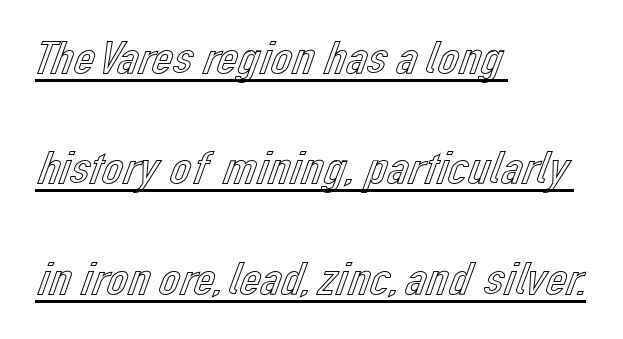
The image shows 47 px text type; set left-aligned, loose line spacing (2.35x), normal letter spacing, underlined; a medium x-height.
